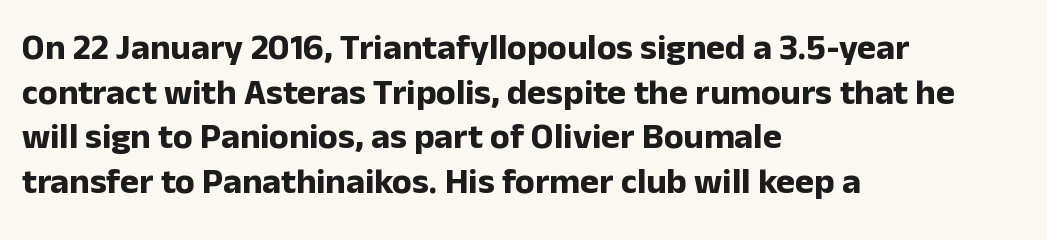
The image shows 36 px bold sans-serif type, upright; set left-aligned, line spacing 1.24x, normal letter spacing, not underlined; low stroke contrast and a medium x-height.
